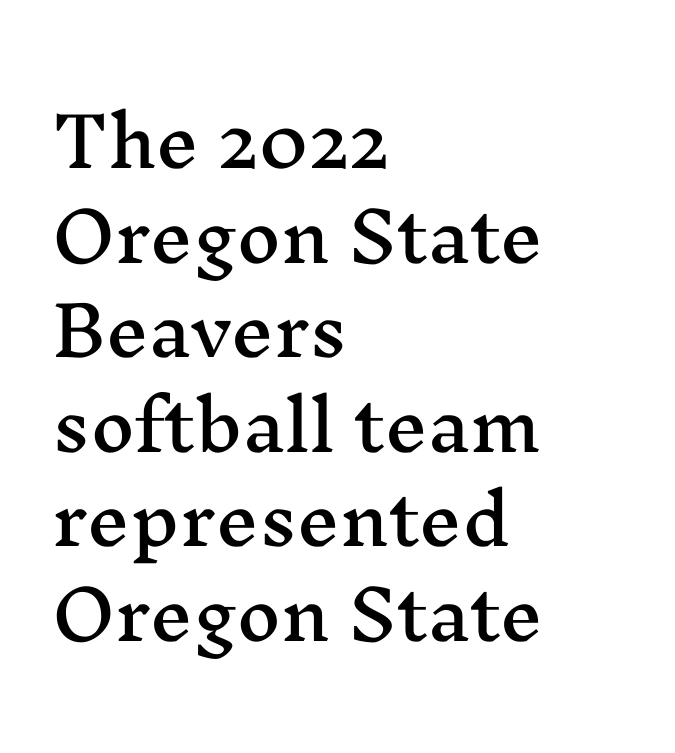
Designer's note — italics off, roman on. This sample uses a serif face. The gaps between neighbouring characters are ordinary and unremarkable. No word sits above an underline. Summary of vertical rhythm: regular, with standard interline spacing. This sample is left-justified, so line endings fall wherever the words run out.
